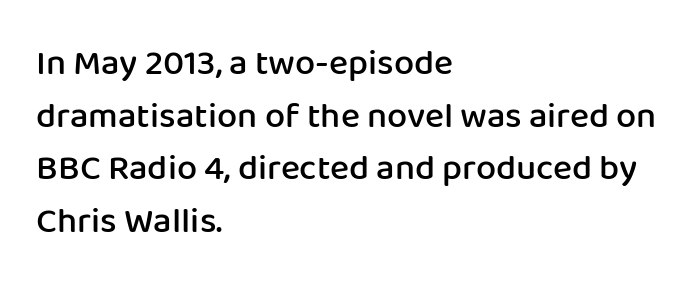
How heavy is the stroke? Medium-heavy — a semibold, shy of bold. Does the leading feel generous? No, just average. In CSS terms this would be text-align: left. The string is rendered with underlining switched off. Each letter keeps its own natural width here, so spacing adapts to shape.
